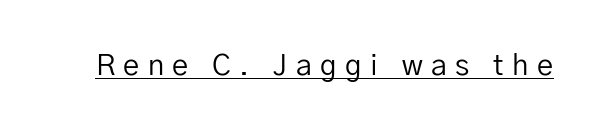
The image shows 29 px regular-weight sans-serif type, upright; set unusually wide letter spacing (+0.29 em), underlined; low stroke contrast and a medium x-height.
